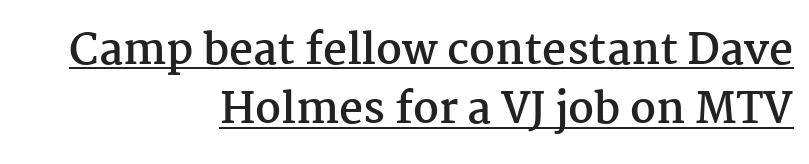
Q: Is the text bold? A: Yes.
Q: Is the text italic (slanted)? A: No, it is upright.
Q: Is the typeface a serif or a sans-serif typeface? A: Serif.
Q: Is the text underlined? A: Yes.
Q: How is the paragraph aligned? A: Right-aligned.
Q: Is the spacing between letters normal or unusually wide? A: Normal.
Q: Is the spacing between lines tight, normal or loose? A: Normal.
Q: Width (condensed, normal, or wide)? A: Normal.
Q: Stroke contrast? A: Medium.
Q: x-height? A: Medium.
Q: Monospaced? A: No.
